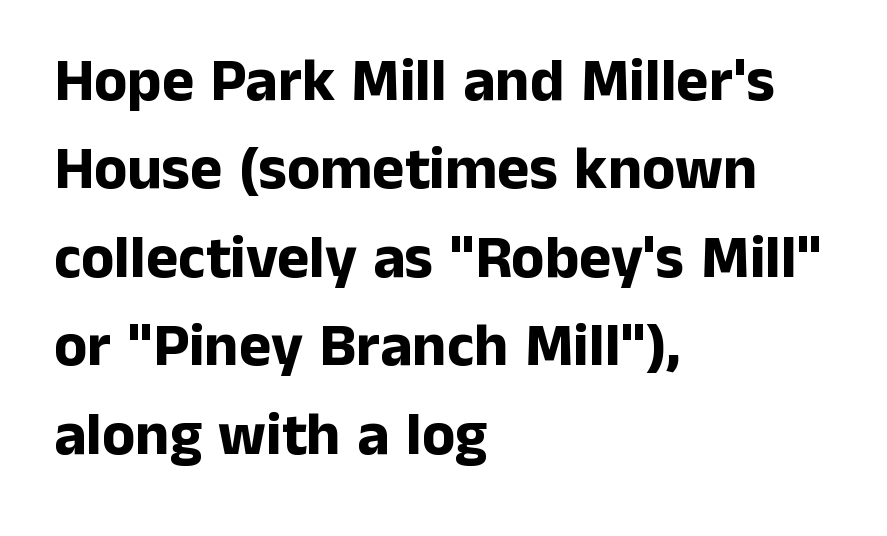
If you drew a line through each stem, it would be perfectly vertical. The passage is arranged the way most books set body copy — flush left. In terms of weight, the rendering is a true, heavy bold. A typesetter would call this proportional, since set widths differ per character. The space between consecutive lines is moderate. Default kerning and tracking; the words read as compact shapes.
